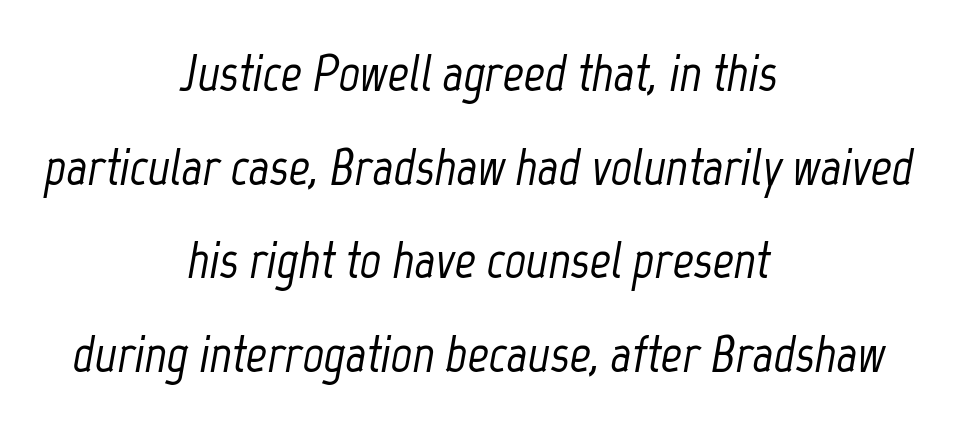
Q: Is the text italic (slanted)? A: Yes, it leans right by about 12 degrees.
Q: Is the text underlined? A: No.
Q: How is the paragraph aligned? A: Centered.
Q: Is the spacing between letters normal or unusually wide? A: Normal.
Q: Width (condensed, normal, or wide)? A: Condensed.
Q: Stroke contrast? A: Low.
Q: x-height? A: Medium.
Q: Monospaced? A: No.
